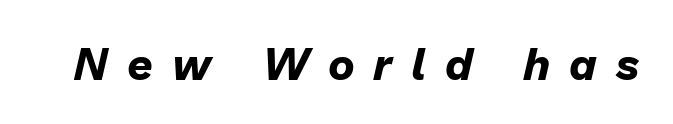
Students, this is bold: see how much ink each stroke carries. You could not count columns in this text — the font is proportionally spaced. A typesetter would call this heavily tracked-out type. Underlining? Definitely not there. Italic: yes, the glyphs are oblique.
